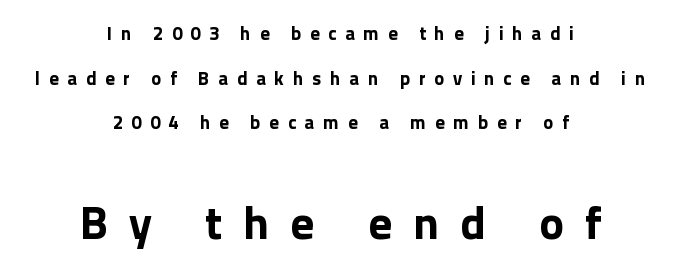
Q: Is the text bold? A: Yes.
Q: Is the text italic (slanted)? A: No, it is upright.
Q: Is the typeface a serif or a sans-serif typeface? A: Sans-serif.
Q: Is the text underlined? A: No.
Q: How is the paragraph aligned? A: Centered.
Q: Is the spacing between letters normal or unusually wide? A: Unusually wide.
Q: Is the spacing between lines tight, normal or loose? A: Loose.
Q: Which block of text is set in a larger size, the first (top) or the second (bottom)? A: The second (bottom) one.
Q: Width (condensed, normal, or wide)? A: Normal.
Q: x-height? A: Medium.
Q: Monospaced? A: No.
